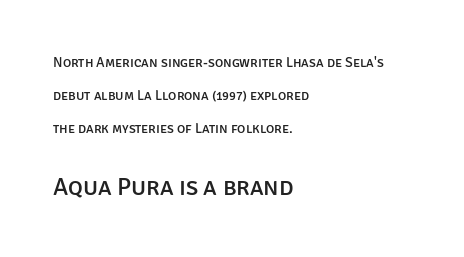
Q: Is the text italic (slanted)? A: No, it is upright.
Q: Is the text underlined? A: No.
Q: How is the paragraph aligned? A: Left-aligned.
Q: Is the spacing between letters normal or unusually wide? A: Normal.
Q: Is the spacing between lines tight, normal or loose? A: Loose.
Q: Which block of text is set in a larger size, the first (top) or the second (bottom)? A: The second (bottom) one.
